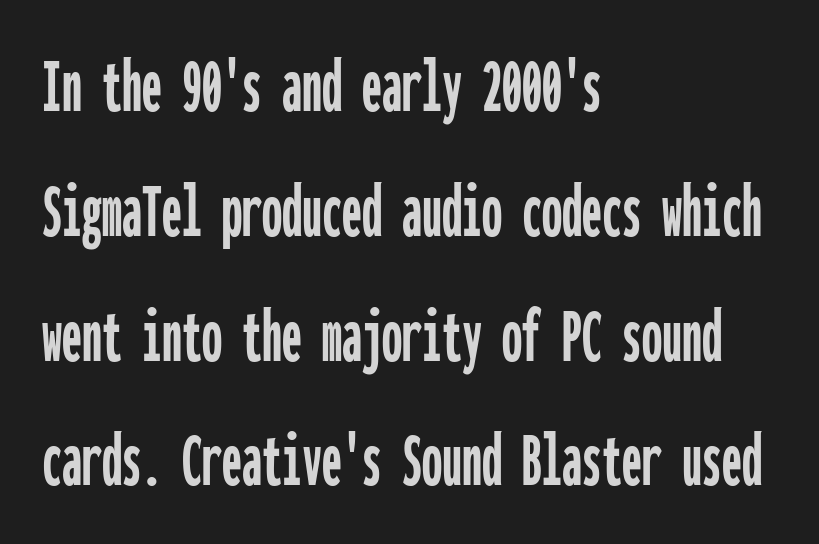
{"serif": "no", "italic": "no", "width": "condensed", "stroke_contrast": "low", "x_height": "medium", "monospaced": "yes", "underline": "no", "align": "left", "line_spacing": "normal", "line_spacing_ratio": 1.56, "letter_spacing": "normal", "letter_spacing_em": 0.0, "glyph_px": 80}
